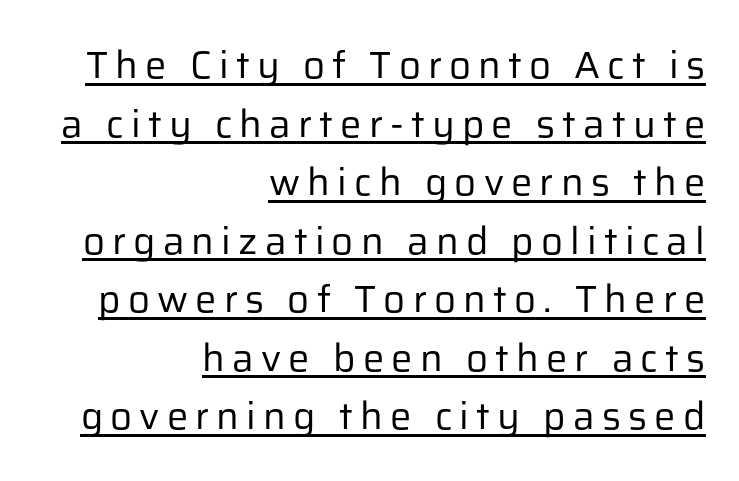
Typographically, this falls in the sans-serif category. Looks like regular typesetting: each glyph gets only the width it needs. The type sits square on the baseline with zero lean. Summary of weight: not heavy and not bold. Every row of glyphs terminates at an identical x-position on the right.
